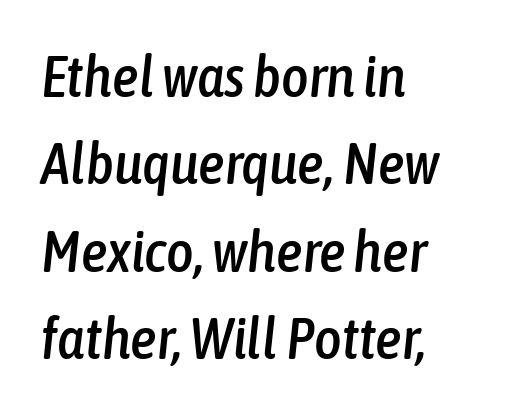
This block has exactly the height ordinary leading produces. The space beneath each line is pristine and unruled. The horizontal fit of the characters is conventional and even. You can tell it's italic because the verticals aren't actually vertical.
